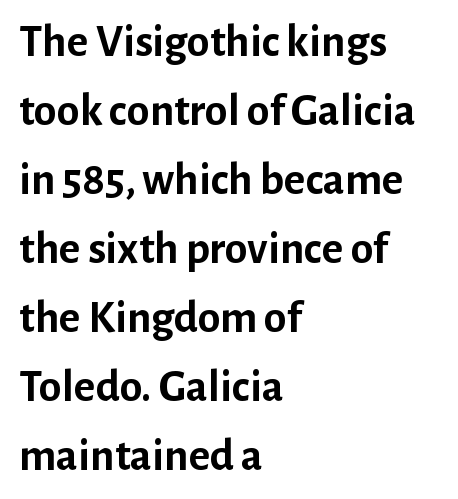
Q: Is the text bold? A: Yes.
Q: Is the text italic (slanted)? A: No, it is upright.
Q: Is the typeface a serif or a sans-serif typeface? A: Sans-serif.
Q: Is the text underlined? A: No.
Q: How is the paragraph aligned? A: Left-aligned.
Q: Is the spacing between letters normal or unusually wide? A: Normal.
Q: Is the spacing between lines tight, normal or loose? A: Normal.
Q: Width (condensed, normal, or wide)? A: Normal.
Q: Stroke contrast? A: Low.
Q: x-height? A: Medium.
Q: Monospaced? A: No.
